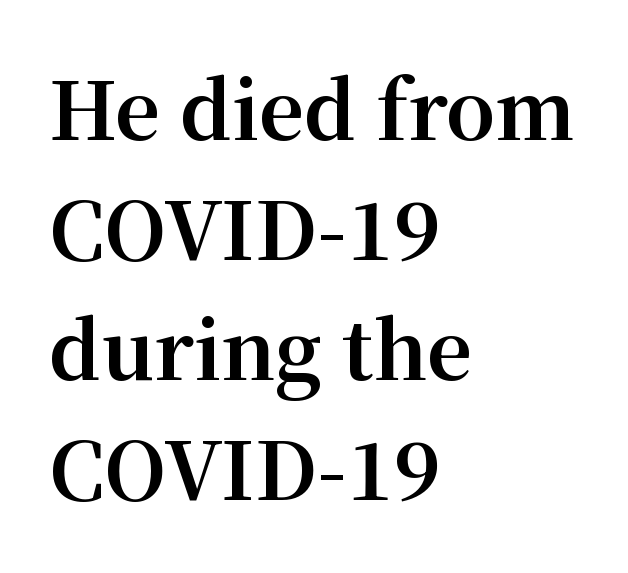
{"serif": "yes", "italic": "no", "bold": "yes", "weight": "bold", "width": "normal", "stroke_contrast": "medium", "x_height": "medium", "monospaced": "no", "underline": "no", "align": "left", "line_spacing": "normal", "line_spacing_ratio": 1.52, "letter_spacing": "normal", "letter_spacing_em": 0.0, "glyph_px": 79}
